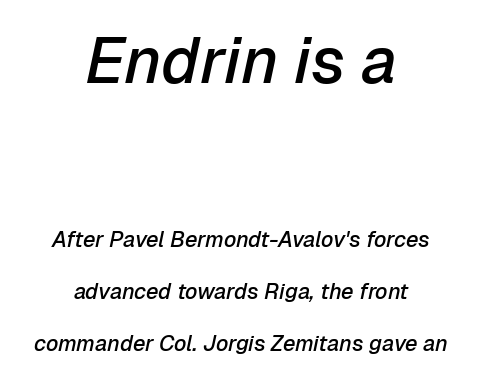
The image shows 65 px semibold type, italic (leaning right); set centered, loose line spacing (2.38x), normal letter spacing, not underlined; the first (top) block is 2.95x larger; low stroke contrast and a medium x-height.
